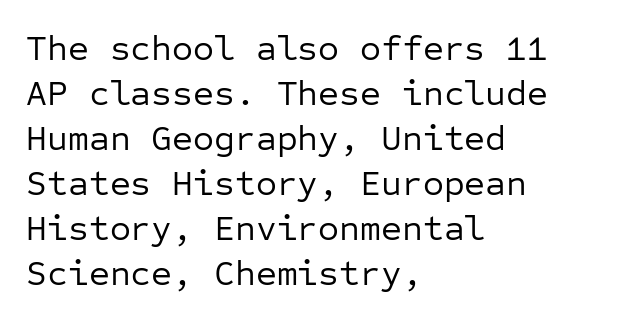
This is the regular roman posture of the typeface. Bold? No — there's no thickening of the strokes. Here the designer chose a console-style face with uniform glyph widths. This sample uses plain, unmodified letter spacing. Descender tails drop into unmarked territory.
